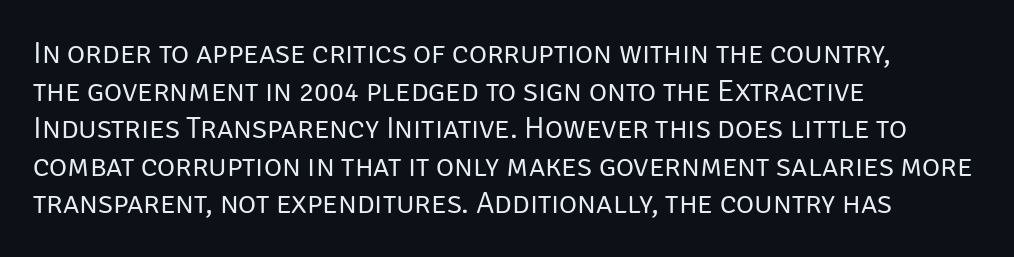
The image shows 31 px regular-weight sans-serif type, upright; set left-aligned, line spacing 1.21x, normal letter spacing, not underlined; low stroke contrast and a large x-height.
